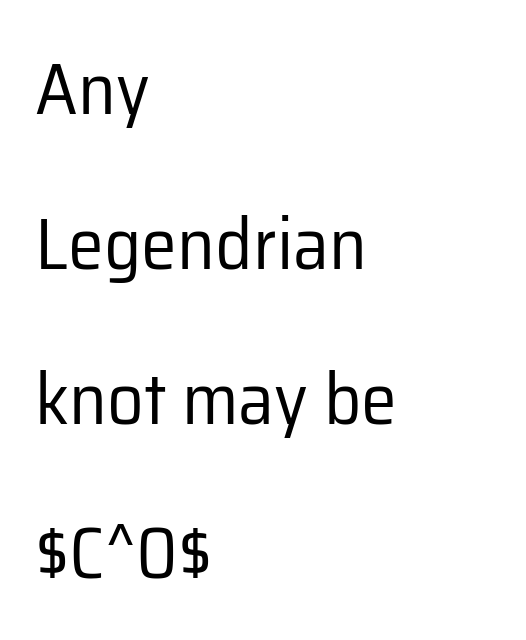
Q: Is the text bold? A: No.
Q: Is the text italic (slanted)? A: No, it is upright.
Q: Is the typeface a serif or a sans-serif typeface? A: Sans-serif.
Q: Is the text underlined? A: No.
Q: How is the paragraph aligned? A: Left-aligned.
Q: Is the spacing between letters normal or unusually wide? A: Normal.
Q: Is the spacing between lines tight, normal or loose? A: Loose.
Q: Width (condensed, normal, or wide)? A: Normal.
Q: Stroke contrast? A: Low.
Q: x-height? A: Medium.
Q: Monospaced? A: No.
